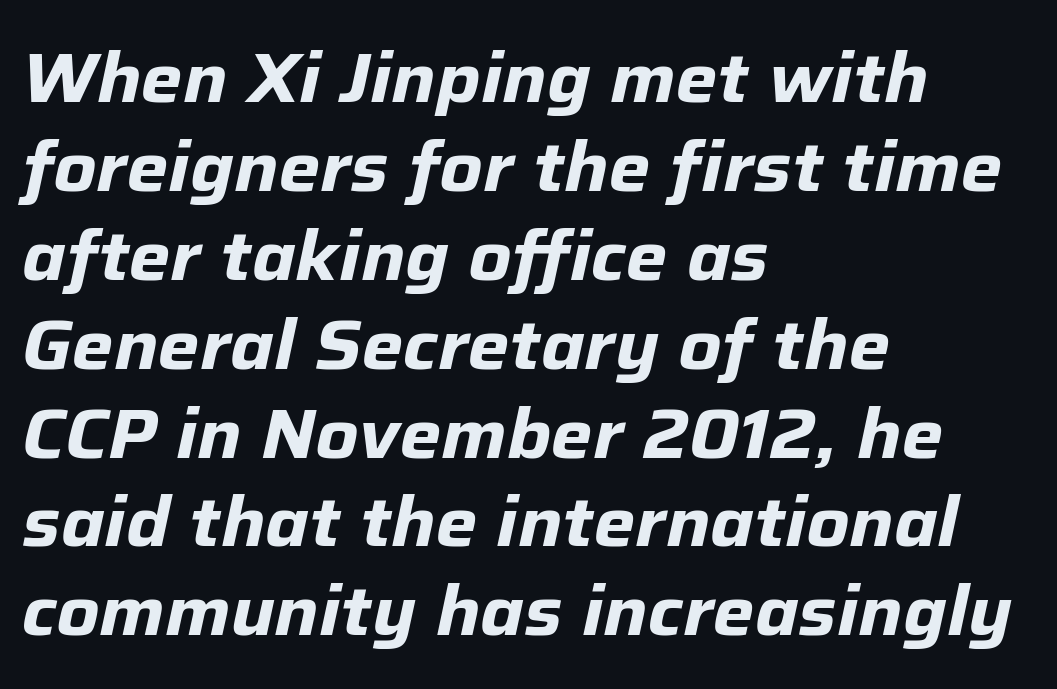
Style check: oblique. Descenders are the only things crossing below the line. The ragged edge is on the right, which tells us the setting is flush left. Words appear dense and cohesive because spacing is normal. The face used here is proportionally spaced, like ordinary book or web type. This sample keeps an unexceptional amount of space between lines.
